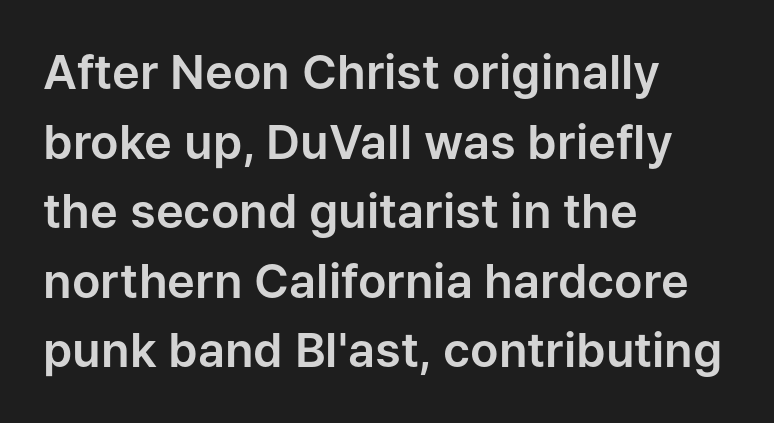
The image shows 47 px sans-serif type, upright; set left-aligned, normal line spacing (1.48x), normal letter spacing, not underlined; low stroke contrast and a medium x-height.
